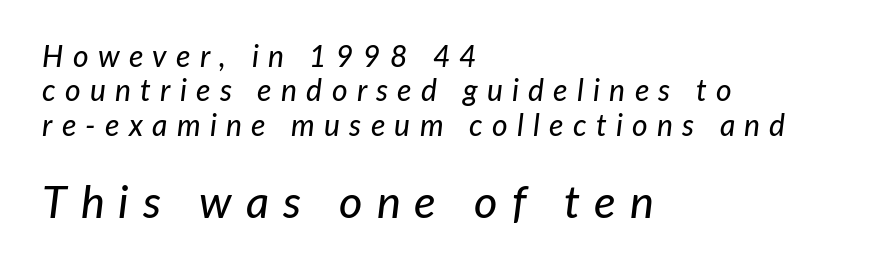
Q: Is the text italic (slanted)? A: Yes, it leans right by about 7 degrees.
Q: Is the text underlined? A: No.
Q: How is the paragraph aligned? A: Left-aligned.
Q: Is the spacing between letters normal or unusually wide? A: Unusually wide.
Q: Is the spacing between lines tight, normal or loose? A: Tight.
Q: Which block of text is set in a larger size, the first (top) or the second (bottom)? A: The second (bottom) one.
Q: Width (condensed, normal, or wide)? A: Normal.
Q: Stroke contrast? A: Low.
Q: x-height? A: Medium.
Q: Monospaced? A: No.
